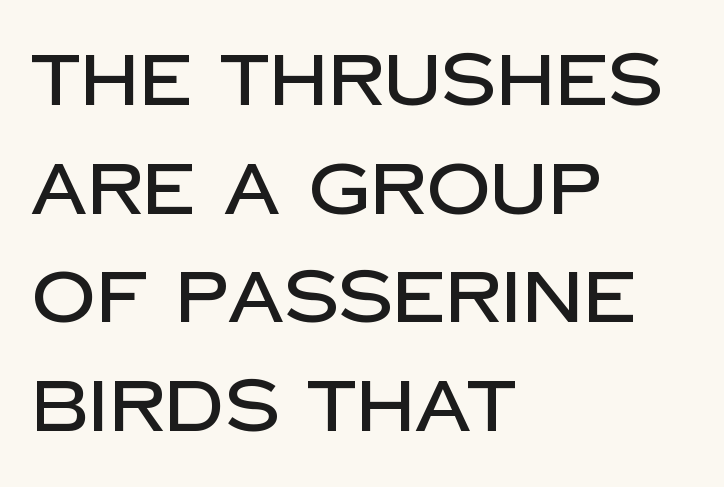
Think of a printed novel: that variable character pitch is what you see here. What stands out about the letter spacing? Nothing — it is the standard amount. The letters stand upright; this is a roman face. Grotesque or geometric, the face here clearly has no serifs.
